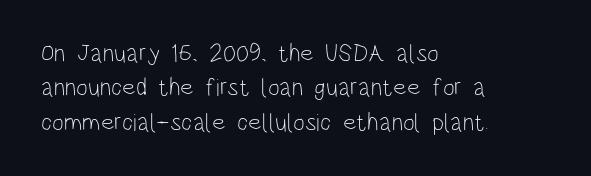
{"italic": "no", "bold": "no", "underline": "no", "align": "left", "line_spacing": "normal", "line_spacing_ratio": 1.38, "letter_spacing": "normal", "letter_spacing_em": 0.0, "glyph_px": 25}
